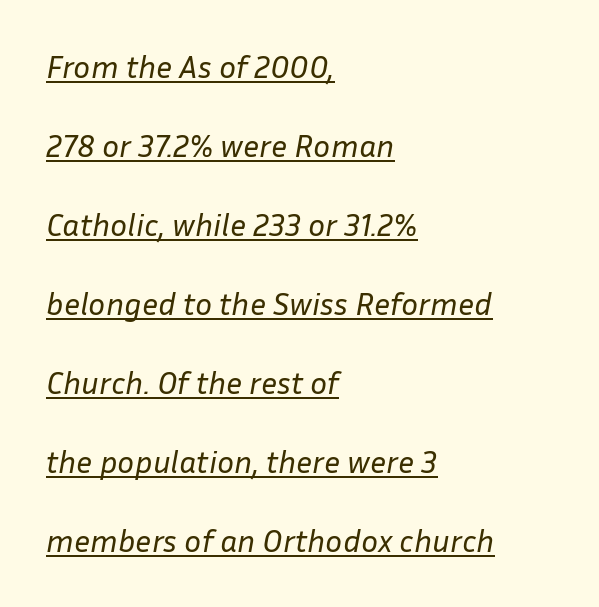
Q: Is the text bold? A: No.
Q: Is the text italic (slanted)? A: Yes, it leans right by about 10 degrees.
Q: Is the text underlined? A: Yes.
Q: How is the paragraph aligned? A: Left-aligned.
Q: Is the spacing between letters normal or unusually wide? A: Normal.
Q: Is the spacing between lines tight, normal or loose? A: Loose.
Q: Width (condensed, normal, or wide)? A: Normal.
Q: Stroke contrast? A: Low.
Q: x-height? A: Medium.
Q: Monospaced? A: No.
